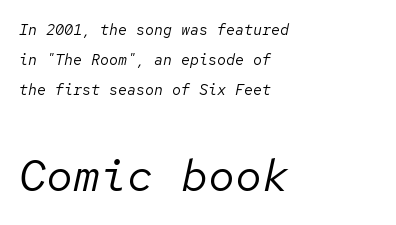
The image shows 45 px regular-weight type, italic (leaning right), monospaced; set left-aligned, loose line spacing (2.01x), normal letter spacing, not underlined; the second (bottom) block is 3.0x larger; low stroke contrast and a medium x-height.
